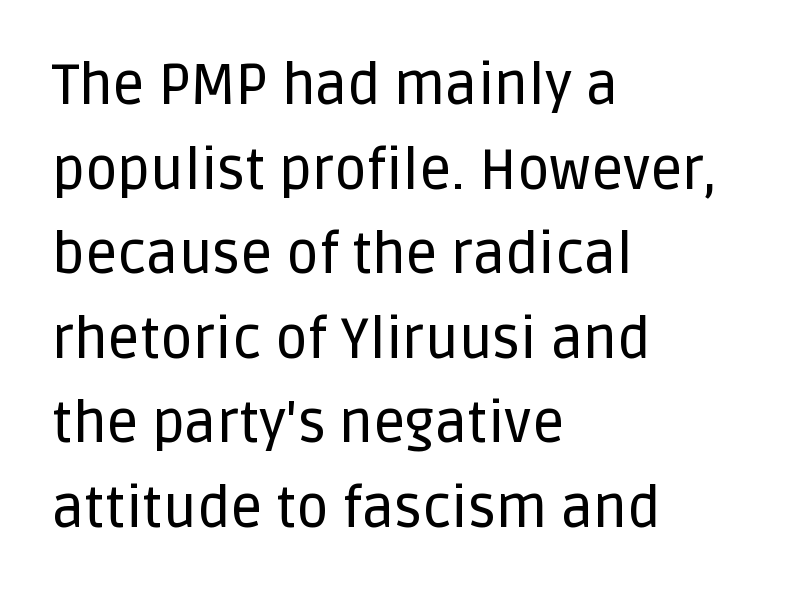
The image shows 56 px sans-serif type, upright; set left-aligned, normal line spacing (1.51x), normal letter spacing, not underlined; low stroke contrast and a large x-height.
